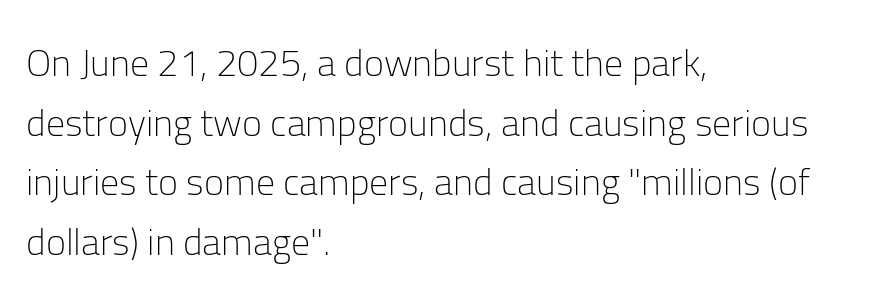
The face used here is proportionally spaced, like ordinary book or web type. The strokes are not fattened; the text isn't bold. The letterforms sit shoulder to shoulder at normal distance. Line beginnings align vertically; line endings do not. Italic: no, the glyphs are upright roman. Interline gaps are of average width in this sample.
